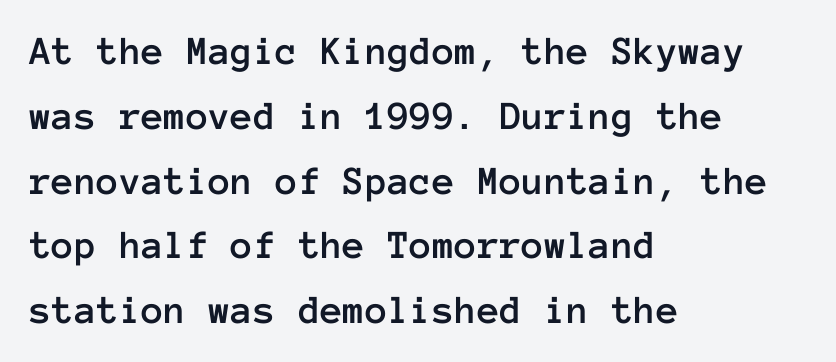
Q: Is the text italic (slanted)? A: No, it is upright.
Q: Is the text underlined? A: No.
Q: How is the paragraph aligned? A: Left-aligned.
Q: Is the spacing between letters normal or unusually wide? A: Normal.
Q: Is the spacing between lines tight, normal or loose? A: Normal.
Q: Width (condensed, normal, or wide)? A: Normal.
Q: Stroke contrast? A: Low.
Q: x-height? A: Medium.
Q: Monospaced? A: Yes.
